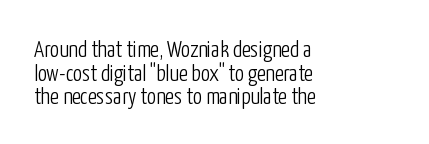
Q: Is the text bold? A: No.
Q: Is the text italic (slanted)? A: No, it is upright.
Q: Is the text underlined? A: No.
Q: How is the paragraph aligned? A: Left-aligned.
Q: Is the spacing between letters normal or unusually wide? A: Normal.
Q: Is the spacing between lines tight, normal or loose? A: Tight.
